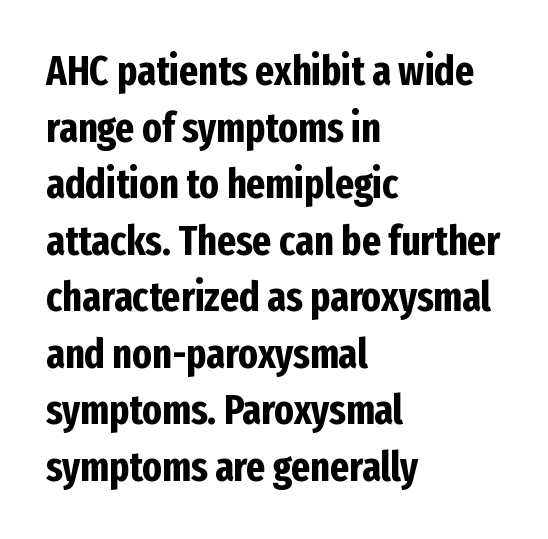
Q: Is the text bold? A: Yes.
Q: Is the text italic (slanted)? A: No, it is upright.
Q: Is the typeface a serif or a sans-serif typeface? A: Sans-serif.
Q: Is the text underlined? A: No.
Q: How is the paragraph aligned? A: Left-aligned.
Q: Is the spacing between letters normal or unusually wide? A: Normal.
Q: Is the spacing between lines tight, normal or loose? A: Normal.
Q: Width (condensed, normal, or wide)? A: Condensed.
Q: Stroke contrast? A: Low.
Q: x-height? A: Medium.
Q: Monospaced? A: No.
